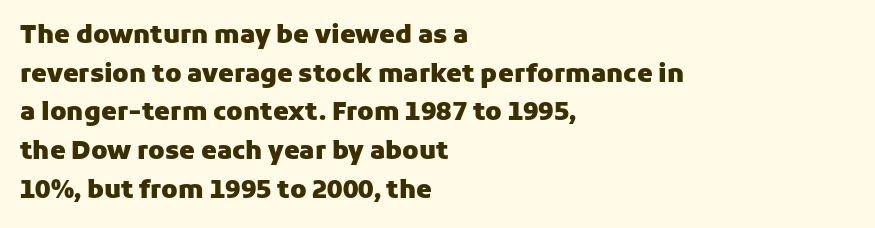
The image shows 25 px bold type, upright; set left-aligned, normal line spacing (1.55x), normal letter spacing, not underlined.
